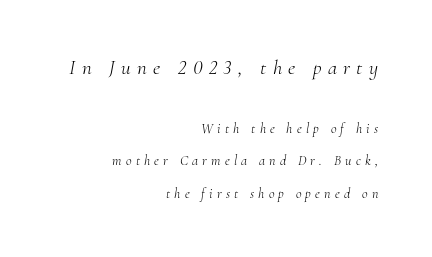
A clean baseline with only descenders dipping below it. The block sitting higher on the canvas is the one with enlarged characters. Baseline-to-baseline distance is far greater than the letter height. The letters are slanted; this is an italic face. Vertical stems look standard width or narrower in stroke.
